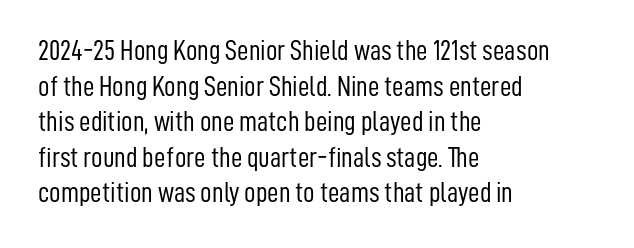
{"serif": "no", "italic": "no", "bold": "no", "weight": "light", "width": "condensed", "stroke_contrast": "low", "x_height": "medium", "monospaced": "no", "underline": "no", "align": "left", "line_spacing": "normal", "line_spacing_ratio": 1.27, "letter_spacing": "normal", "letter_spacing_em": 0.0, "glyph_px": 28}
